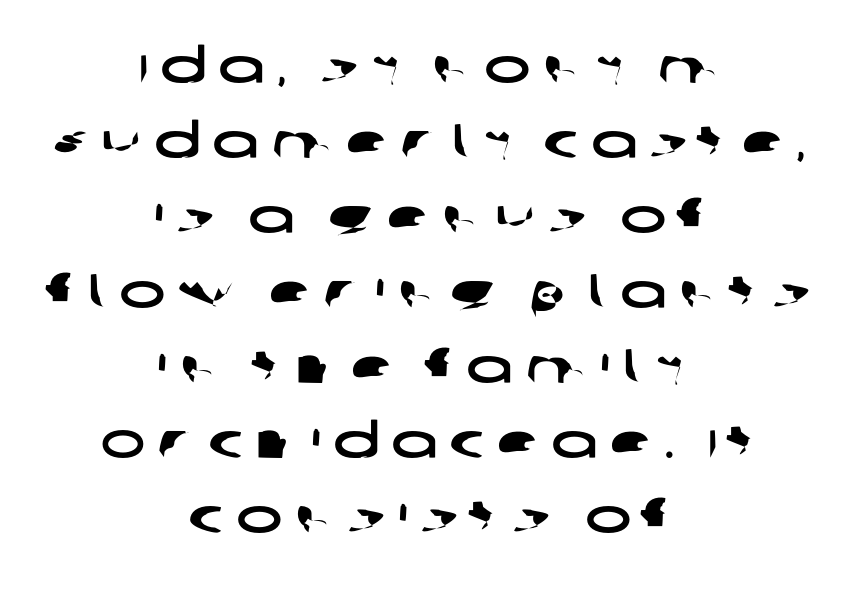
{"serif": "no", "width": "wide", "stroke_contrast": "low", "x_height": "large", "monospaced": "no", "underline": "no", "align": "center", "line_spacing": "normal", "line_spacing_ratio": 1.53, "letter_spacing": "wide", "letter_spacing_em": 0.25, "glyph_px": 49}
